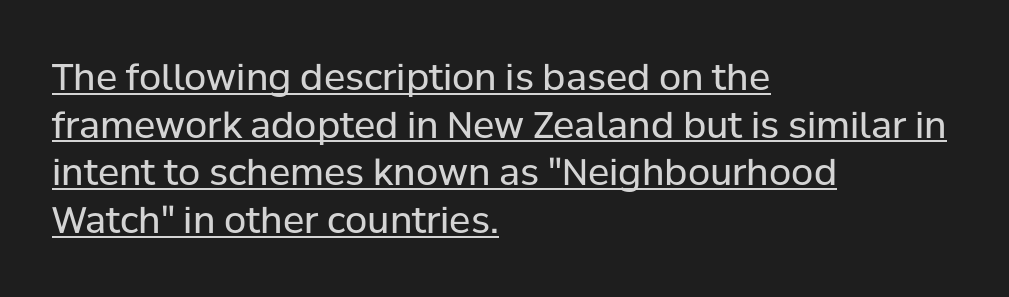
{"serif": "no", "italic": "no", "bold": "no", "weight": "regular", "width": "normal", "stroke_contrast": "low", "x_height": "medium", "monospaced": "no", "underline": "yes", "align": "left", "line_spacing": "normal", "line_spacing_ratio": 1.32, "letter_spacing": "normal", "letter_spacing_em": 0.0, "glyph_px": 36}
